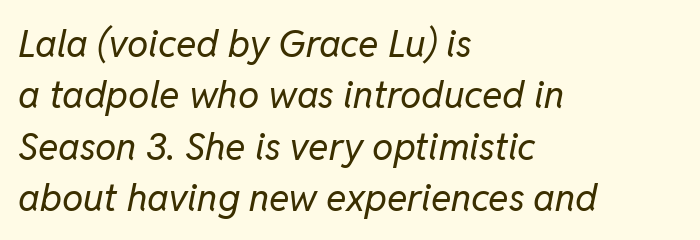
There's an unmistakable incline to the writing here. You could not count columns in this text — the font is proportionally spaced. Horizontal alignment here is leftward, the default for most running prose. Is the letter spacing exaggerated? No — it looks like the ordinary default. The typesetting does not lean heavy: it is not bold. The lines sit at an ordinary, default distance from one another.
